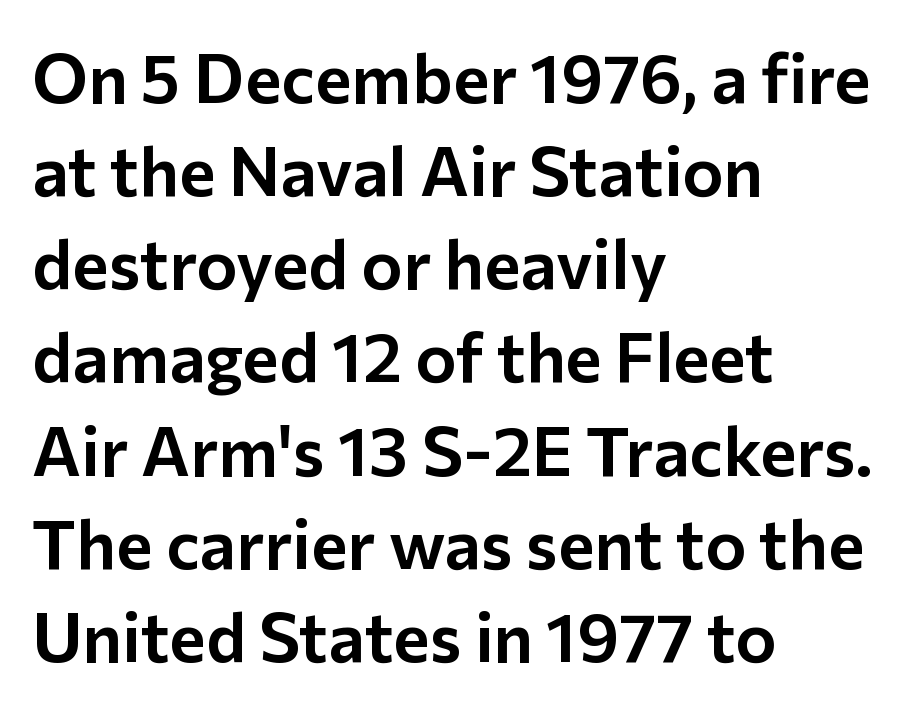
{"serif": "no", "italic": "no", "width": "normal", "stroke_contrast": "low", "x_height": "medium", "monospaced": "no", "underline": "no", "align": "left", "line_spacing": "normal", "line_spacing_ratio": 1.35, "letter_spacing": "normal", "letter_spacing_em": 0.0, "glyph_px": 69}
